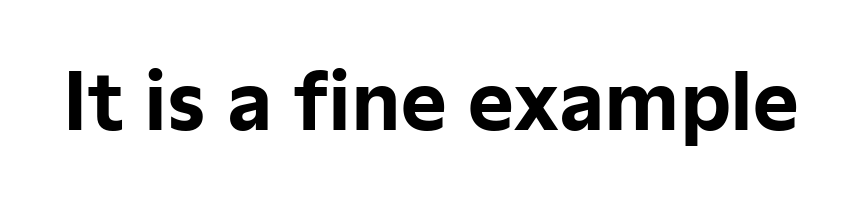
{"serif": "no", "italic": "no", "bold": "yes", "weight": "bold", "width": "normal", "stroke_contrast": "low", "x_height": "medium", "monospaced": "no", "underline": "no", "letter_spacing": "normal", "letter_spacing_em": 0.0, "glyph_px": 78}
